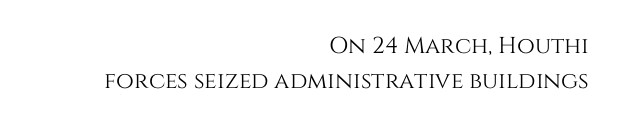
The image shows 23 px text type, upright; set right-aligned, normal line spacing (1.51x), normal letter spacing, not underlined.
